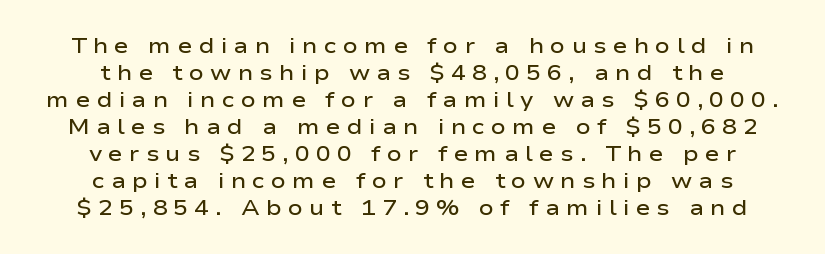
The image shows 22 px text type, upright; set centered, line spacing 1.23x, unusually wide letter spacing (+0.28 em), not underlined.
